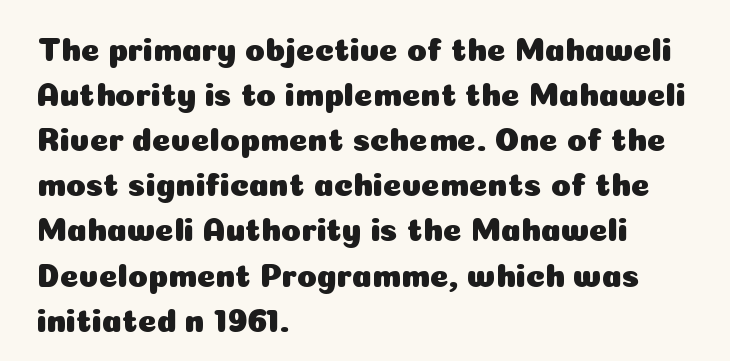
{"serif": "no", "italic": "no", "width": "normal", "stroke_contrast": "low", "x_height": "medium", "monospaced": "no", "underline": "no", "align": "left", "line_spacing": "normal", "line_spacing_ratio": 1.41, "letter_spacing": "normal", "letter_spacing_em": 0.0, "glyph_px": 32}
